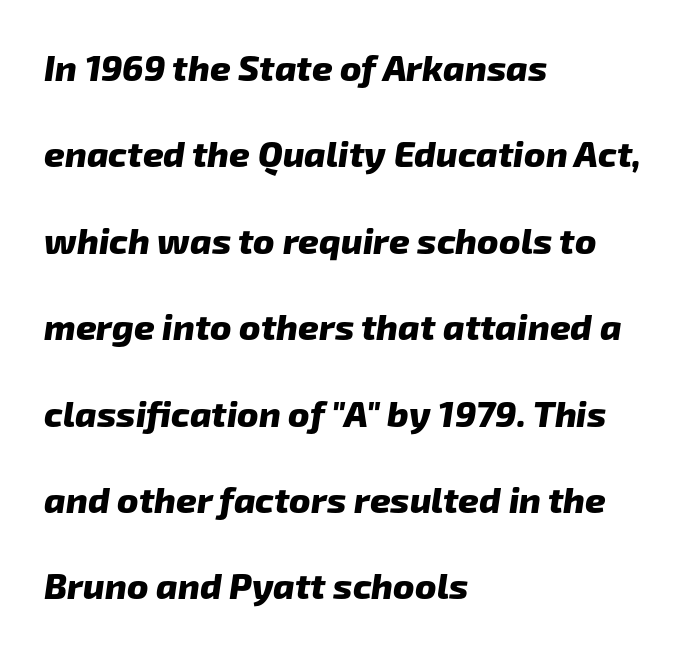
Character widths vary here, with narrow letters taking less room than wide ones. These words are printed bold, with thick strokes throughout. Lines of text with bare space underneath. Inter-character spacing is left at the font's built-in metrics.
